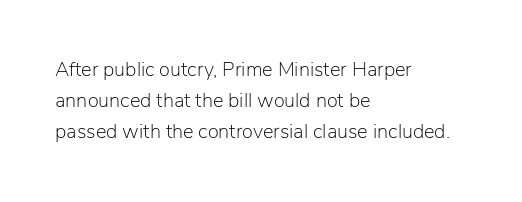
Q: Is the text bold? A: No.
Q: Is the text italic (slanted)? A: No, it is upright.
Q: Is the text underlined? A: No.
Q: How is the paragraph aligned? A: Left-aligned.
Q: Is the spacing between letters normal or unusually wide? A: Normal.
Q: Is the spacing between lines tight, normal or loose? A: Normal.
